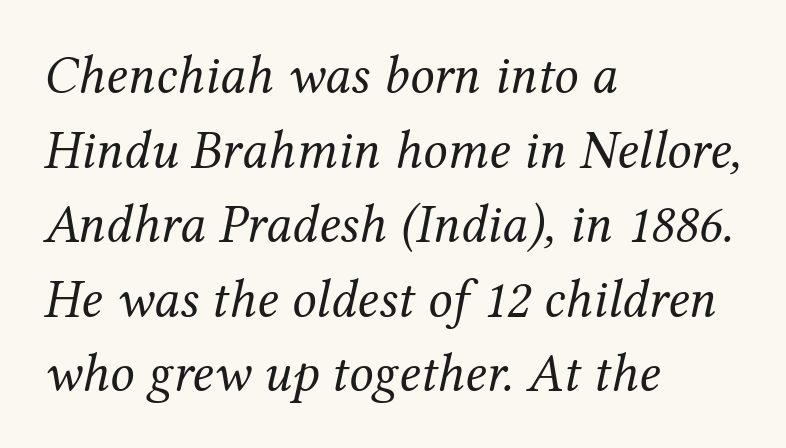
Here the designer chose a conventional face with non-uniform glyph widths. Heaviness? Minimal to ordinary, like unemphasized prose. Any mark beneath the type? The region is blank. These lines sit exactly where default settings would place them. The text block is weighted toward the left margin, trailing off unevenly rightward. These lines were composed using italics.
